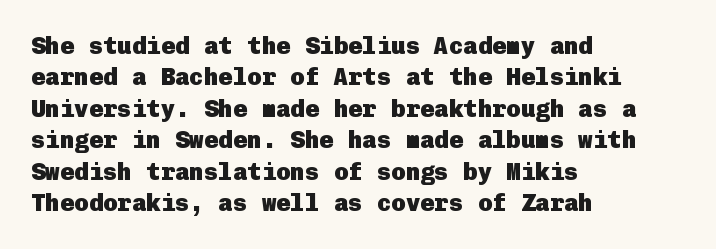
{"italic": "no", "bold": "yes", "underline": "no", "align": "left", "line_spacing": "normal", "line_spacing_ratio": 1.31, "letter_spacing": "normal", "letter_spacing_em": 0.0, "glyph_px": 24}
